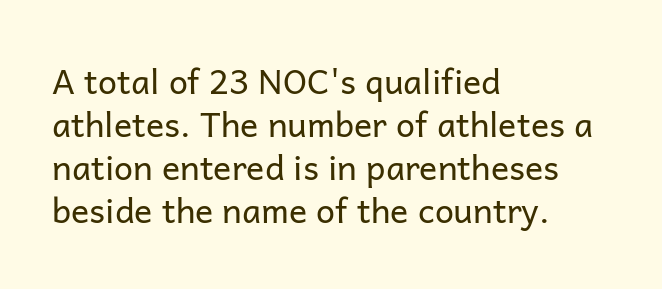
The letters advance in unequal steps, a hallmark of proportional type. Descender tails drop into unmarked territory. Leading matches the norm, producing a regular column. The lines are quadded left. The tracking reads as untouched default to a designer's eye. Are there feet on the stems? There aren't — it's a sans.
